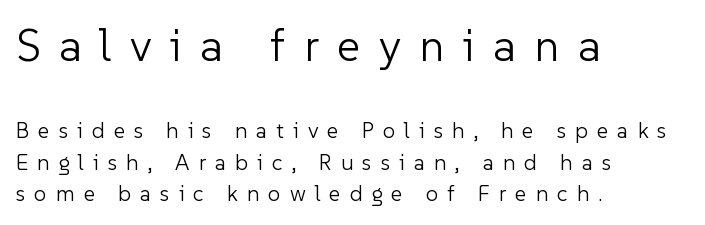
{"serif": "no", "italic": "no", "bold": "no", "weight": "light", "width": "normal", "stroke_contrast": "low", "x_height": "medium", "monospaced": "no", "underline": "no", "align": "left", "line_spacing": "normal", "line_spacing_ratio": 1.43, "letter_spacing": "wide", "letter_spacing_em": 0.41, "larger_block": "first", "size_ratio": 2.05, "glyph_px": 45}
